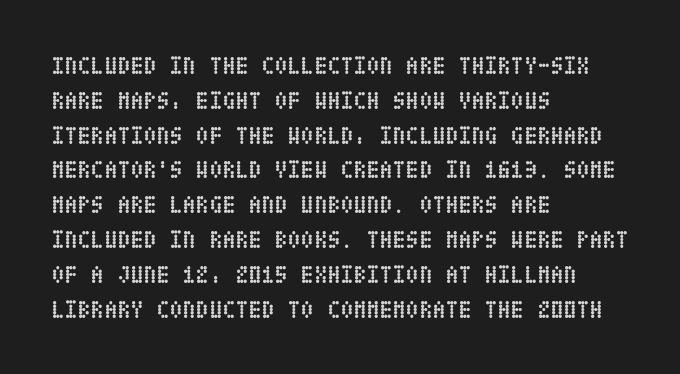
Q: Is the text bold? A: Yes.
Q: Is the text italic (slanted)? A: No, it is upright.
Q: Is the text underlined? A: No.
Q: How is the paragraph aligned? A: Left-aligned.
Q: Is the spacing between letters normal or unusually wide? A: Normal.
Q: Is the spacing between lines tight, normal or loose? A: Normal.
